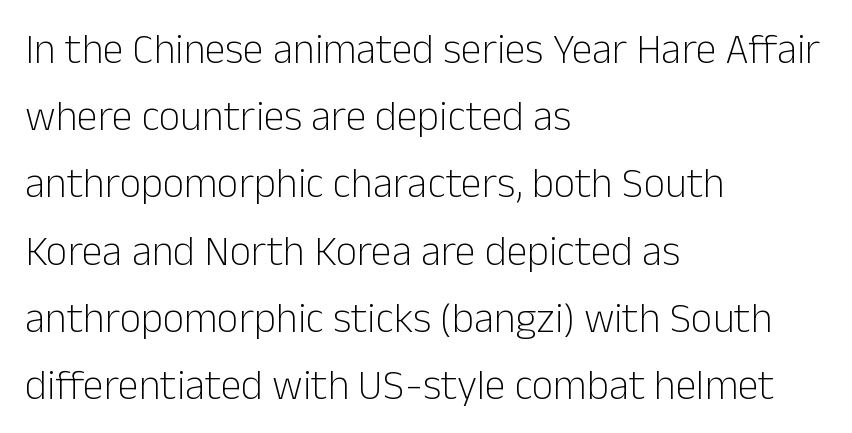
Look at the bottom of the vertical strokes: they stop flat, with no serifs. Heft: none added — not bold. Vertically, the passage feels balanced, rows spaced as you'd expect. Descender tails drop into unmarked territory.
